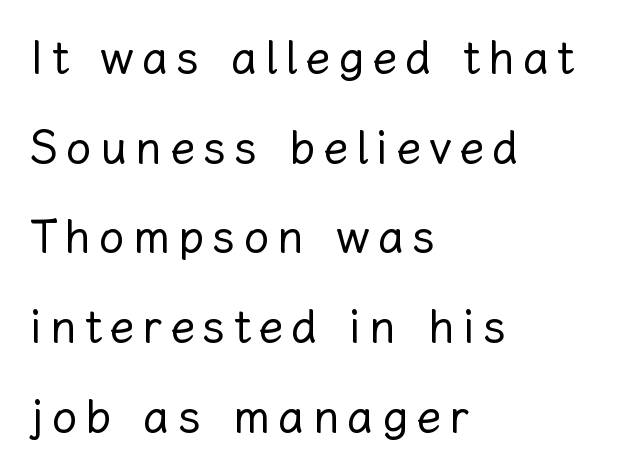
Q: Is the text bold? A: No.
Q: Is the text italic (slanted)? A: No, it is upright.
Q: Is the text underlined? A: No.
Q: How is the paragraph aligned? A: Left-aligned.
Q: Is the spacing between lines tight, normal or loose? A: Loose.
Q: Width (condensed, normal, or wide)? A: Normal.
Q: Stroke contrast? A: Low.
Q: x-height? A: Medium.
Q: Monospaced? A: No.
